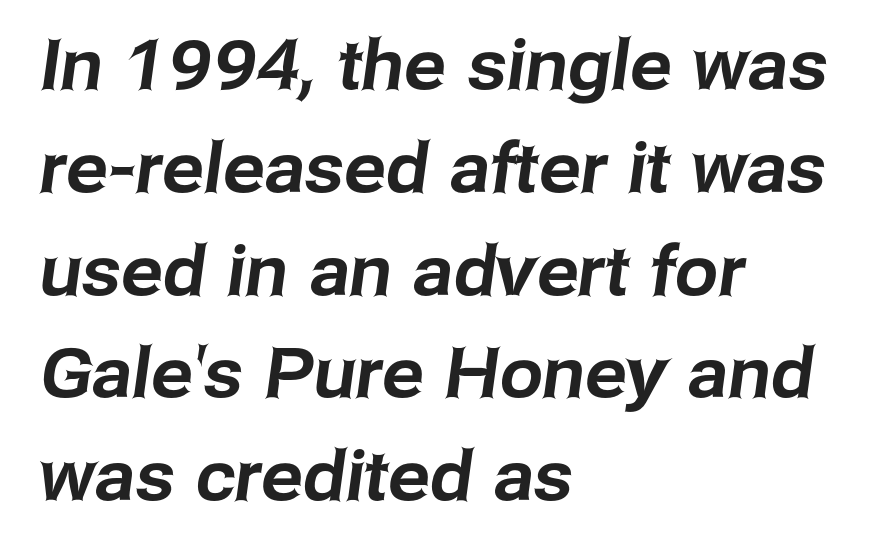
The image shows 69 px sans-serif type; set left-aligned, normal line spacing (1.49x), normal letter spacing, not underlined; low stroke contrast and a medium x-height.
